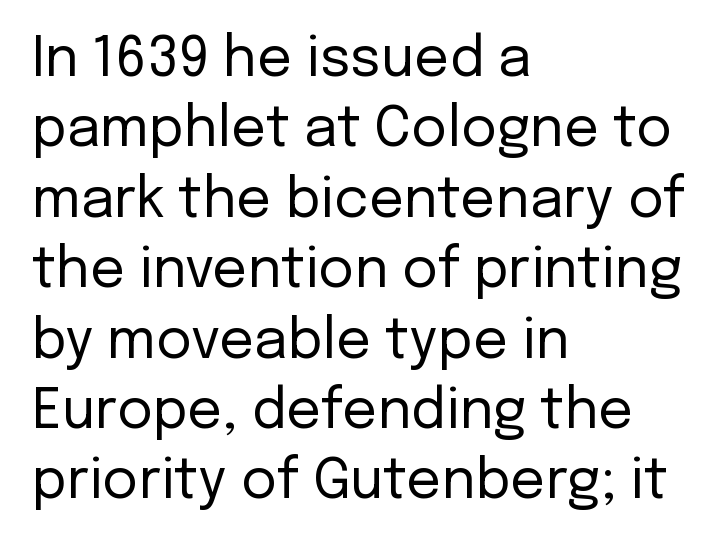
The image shows 55 px regular-weight sans-serif type, upright; set left-aligned, normal line spacing (1.28x), normal letter spacing, not underlined; low stroke contrast and a medium x-height.
